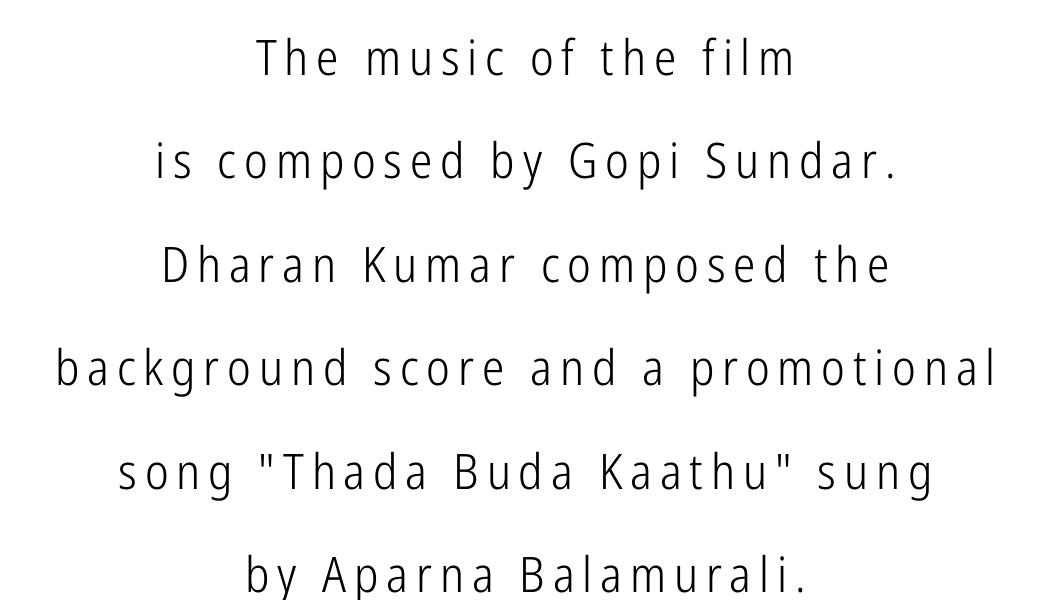
Q: Is the text bold? A: No.
Q: Is the text italic (slanted)? A: No, it is upright.
Q: Is the typeface a serif or a sans-serif typeface? A: Sans-serif.
Q: Is the text underlined? A: No.
Q: How is the paragraph aligned? A: Centered.
Q: Is the spacing between lines tight, normal or loose? A: Loose.
Q: Width (condensed, normal, or wide)? A: Condensed.
Q: Stroke contrast? A: Low.
Q: x-height? A: Medium.
Q: Monospaced? A: No.
